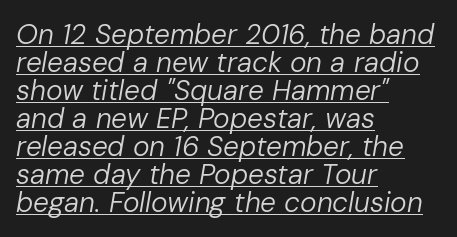
Is this a fixed-width face? No — the glyphs have proportional, varying widths. Characters follow at the spacing the type designer built in. A classic flush-left, rag-right setting is used for this passage. The characters are drawn with everyday or finer stroke widths. What decoration does the sample have? An underline. If you drew a line through each stem, it would be angled.
